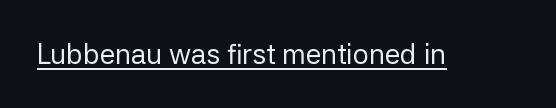
The rendering keeps characters at their native spacing. Is the stroke heavy? The answer is a plain regular-or-lighter. Ascenders rise straight up at ninety degrees. Honestly, the underline is the first thing you notice here.
